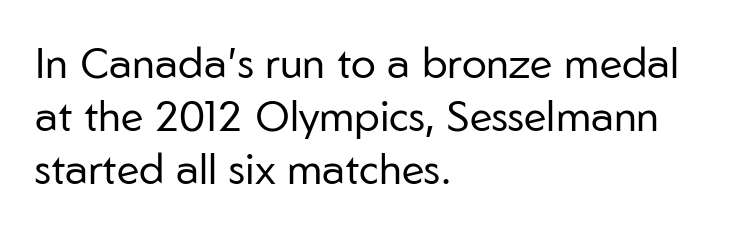
Q: Is the text bold? A: No.
Q: Is the text italic (slanted)? A: No, it is upright.
Q: Is the typeface a serif or a sans-serif typeface? A: Sans-serif.
Q: Is the text underlined? A: No.
Q: How is the paragraph aligned? A: Left-aligned.
Q: Is the spacing between letters normal or unusually wide? A: Normal.
Q: Is the spacing between lines tight, normal or loose? A: Normal.
Q: Width (condensed, normal, or wide)? A: Normal.
Q: Stroke contrast? A: Low.
Q: x-height? A: Medium.
Q: Monospaced? A: No.
